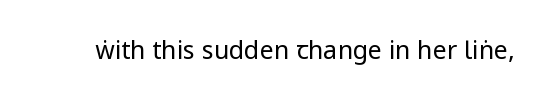
Q: Is the text bold? A: No.
Q: Is the text italic (slanted)? A: No, it is upright.
Q: Is the text underlined? A: No.
Q: Is the spacing between letters normal or unusually wide? A: Normal.
